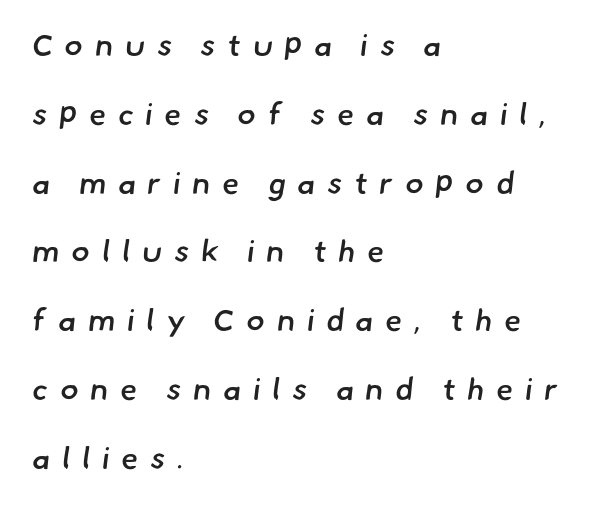
Q: Is the text bold? A: Semi-bold.
Q: Is the typeface a serif or a sans-serif typeface? A: Sans-serif.
Q: Is the text underlined? A: No.
Q: How is the paragraph aligned? A: Left-aligned.
Q: Is the spacing between letters normal or unusually wide? A: Unusually wide.
Q: Is the spacing between lines tight, normal or loose? A: Loose.
Q: Width (condensed, normal, or wide)? A: Normal.
Q: Stroke contrast? A: Low.
Q: x-height? A: Small.
Q: Monospaced? A: No.
